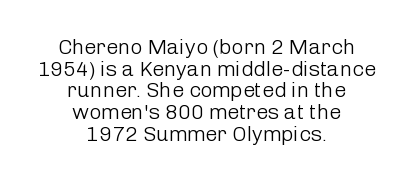
Stems and bowls with no extra thickness — not bold. The typography opts for an upright posture over an oblique one. The setting favours the middle, as headings and verse often do. Regarding leading, the lines here are crowded together. Letter spacing: default.
